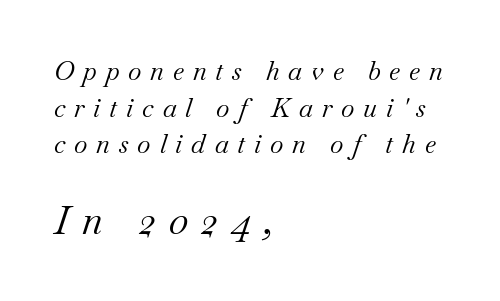
{"serif": "yes", "italic": "yes", "lean": "right", "slant_degrees": 18, "bold": "no", "weight": "regular", "width": "normal", "stroke_contrast": "medium", "x_height": "small", "monospaced": "no", "underline": "no", "align": "left", "line_spacing": "normal", "line_spacing_ratio": 1.41, "letter_spacing": "wide", "letter_spacing_em": 0.34, "larger_block": "second", "size_ratio": 1.5, "glyph_px": 39}
